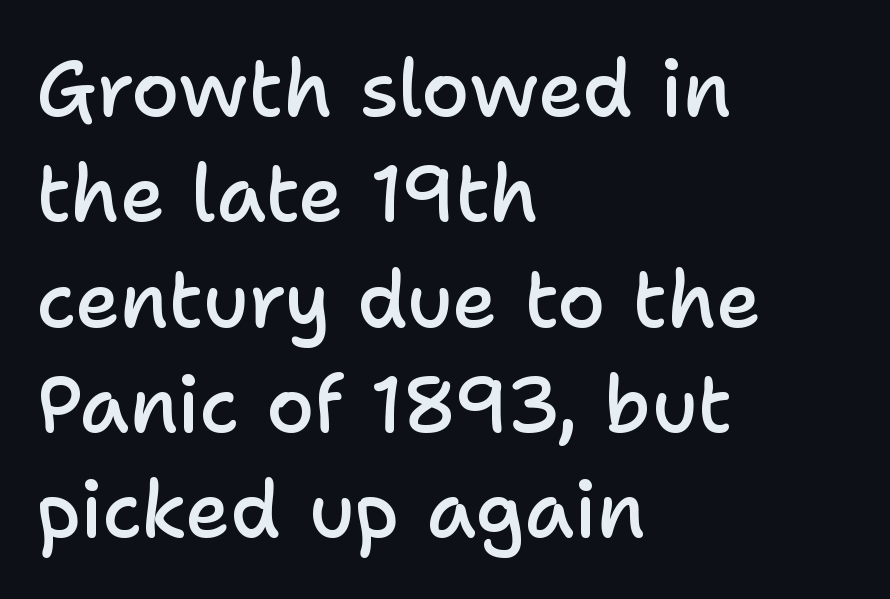
{"serif": "no", "italic": "no", "bold": "semi", "weight": "semibold", "width": "normal", "stroke_contrast": "low", "x_height": "medium", "monospaced": "no", "underline": "no", "align": "left", "line_spacing": "normal", "line_spacing_ratio": 1.35, "letter_spacing": "normal", "letter_spacing_em": 0.0, "glyph_px": 78}
